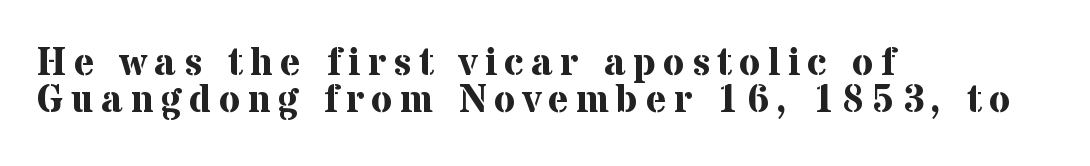
The line-height multiplier appears low, near solid setting. Has an underline been added? It has not. The passage shown is typeset with a serif family. The passage shown is typed in a proportional face where columns would drift. The letters are bold, with thick, heavy strokes.
